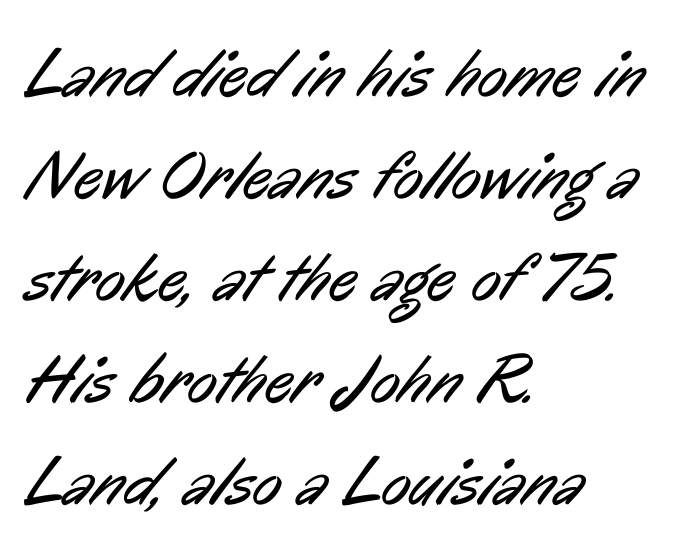
Q: Is the text bold? A: No.
Q: Is the typeface a serif or a sans-serif typeface? A: Sans-serif.
Q: Is the text underlined? A: No.
Q: How is the paragraph aligned? A: Left-aligned.
Q: Is the spacing between letters normal or unusually wide? A: Normal.
Q: Is the spacing between lines tight, normal or loose? A: Normal.
Q: Width (condensed, normal, or wide)? A: Condensed.
Q: Stroke contrast? A: Low.
Q: x-height? A: Medium.
Q: Monospaced? A: No.
